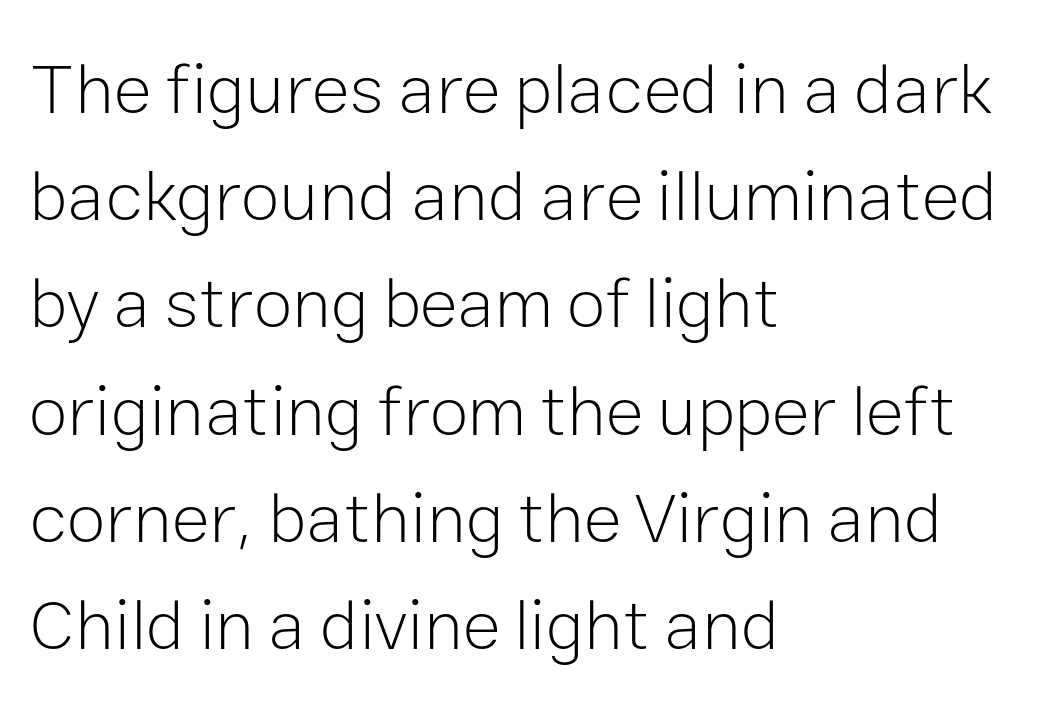
The image shows 71 px light sans-serif type, upright; set left-aligned, normal line spacing (1.51x), normal letter spacing, not underlined; low stroke contrast and a medium x-height.
